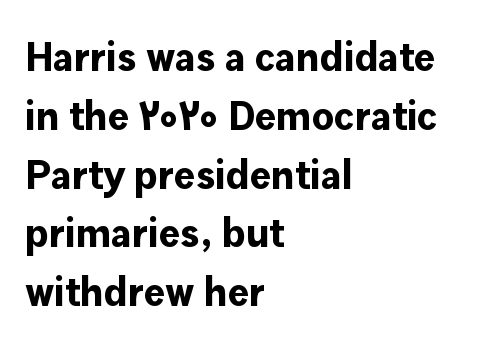
Q: Is the text bold? A: Yes.
Q: Is the text italic (slanted)? A: No, it is upright.
Q: Is the typeface a serif or a sans-serif typeface? A: Sans-serif.
Q: Is the text underlined? A: No.
Q: How is the paragraph aligned? A: Left-aligned.
Q: Is the spacing between letters normal or unusually wide? A: Normal.
Q: Is the spacing between lines tight, normal or loose? A: Normal.
Q: Width (condensed, normal, or wide)? A: Normal.
Q: Stroke contrast? A: Low.
Q: x-height? A: Medium.
Q: Monospaced? A: No.
